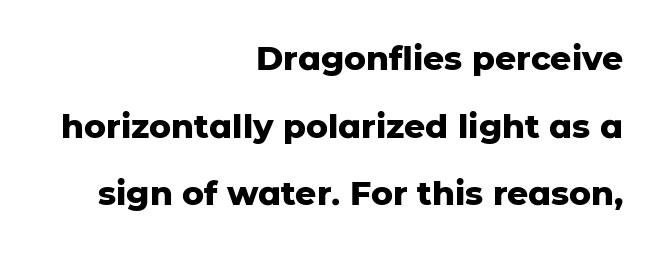
Spacing verdict: proportional, widths tailored to each character. When letters stand straight like this, we call the style roman or upright. Just letters on the line, the space beneath them empty. Typographically, this falls in the sans-serif category. Look at the tracking — it's just the regular setting, nothing added. The letters are bold, with thick, heavy strokes.
